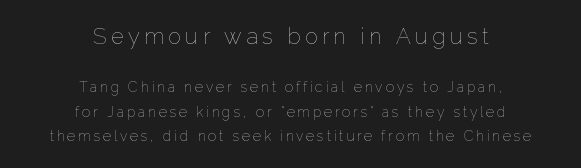
{"italic": "no", "bold": "no", "underline": "no", "align": "center", "line_spacing_ratio": 1.72, "letter_spacing": "wide", "letter_spacing_em": 0.2, "larger_block": "first", "size_ratio": 1.57, "glyph_px": 22}
